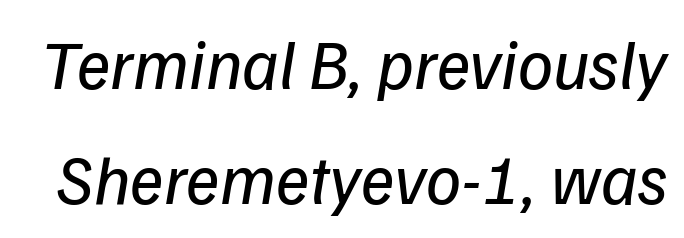
{"italic": "yes", "lean": "right", "slant_degrees": 9, "bold": "no", "weight": "regular", "width": "normal", "stroke_contrast": "low", "x_height": "medium", "monospaced": "no", "underline": "no", "line_spacing": "normal", "line_spacing_ratio": 1.65, "letter_spacing": "normal", "letter_spacing_em": 0.0, "glyph_px": 70}
